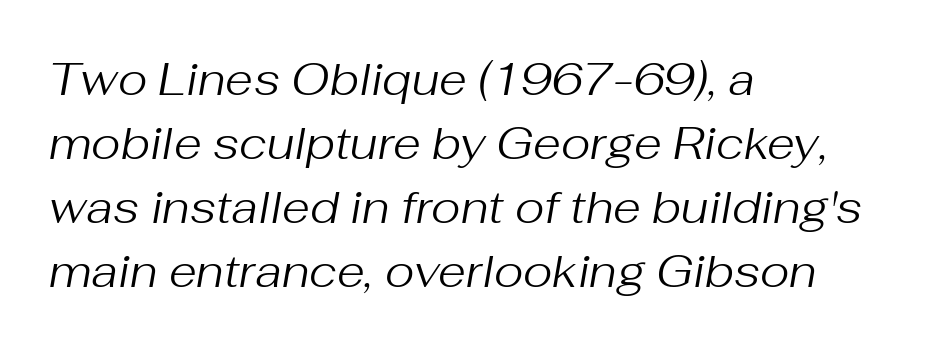
The image shows 45 px regular-weight type, italic (leaning right); set left-aligned, normal line spacing (1.42x), normal letter spacing, not underlined; medium stroke contrast and a medium x-height.
